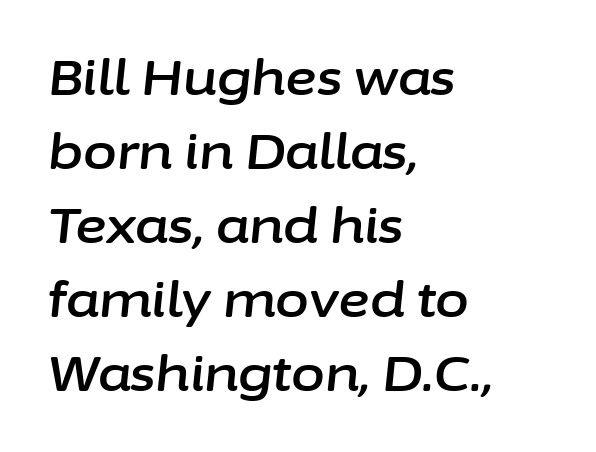
Q: Is the text italic (slanted)? A: Yes, it leans right by about 6 degrees.
Q: Is the text underlined? A: No.
Q: How is the paragraph aligned? A: Left-aligned.
Q: Is the spacing between letters normal or unusually wide? A: Normal.
Q: Is the spacing between lines tight, normal or loose? A: Normal.
Q: Width (condensed, normal, or wide)? A: Normal.
Q: Stroke contrast? A: Low.
Q: x-height? A: Medium.
Q: Monospaced? A: No.
